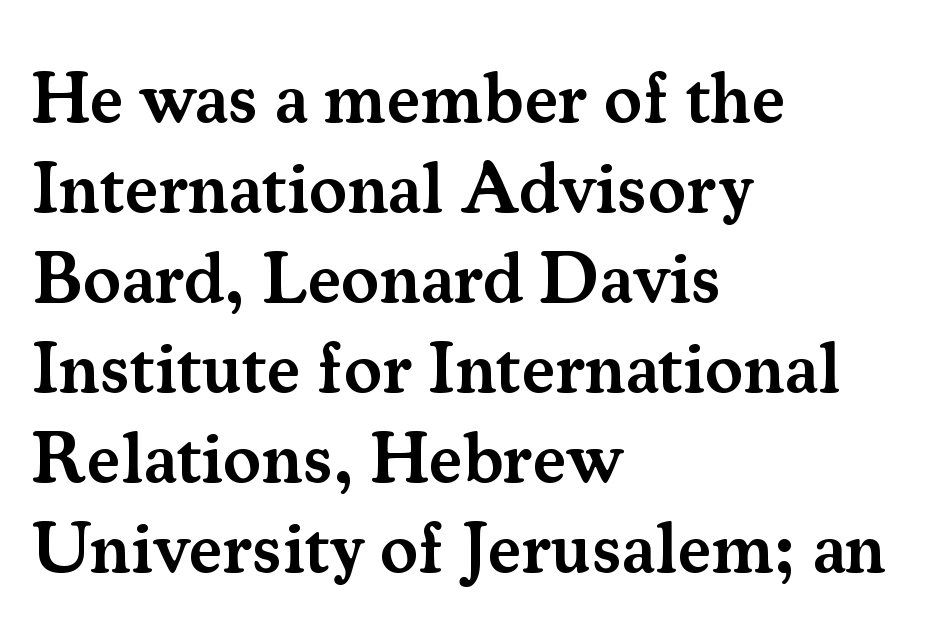
{"serif": "yes", "italic": "no", "bold": "semi", "weight": "semibold", "width": "normal", "stroke_contrast": "medium", "x_height": "small", "monospaced": "no", "underline": "no", "align": "left", "line_spacing": "normal", "line_spacing_ratio": 1.25, "letter_spacing": "normal", "letter_spacing_em": 0.0, "glyph_px": 72}
